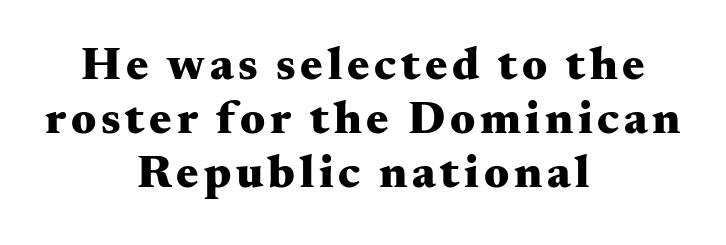
The image shows 47 px heavy, wide serif type, upright; set centered, tight line spacing (1.15x), not underlined; medium stroke contrast and a small x-height.
